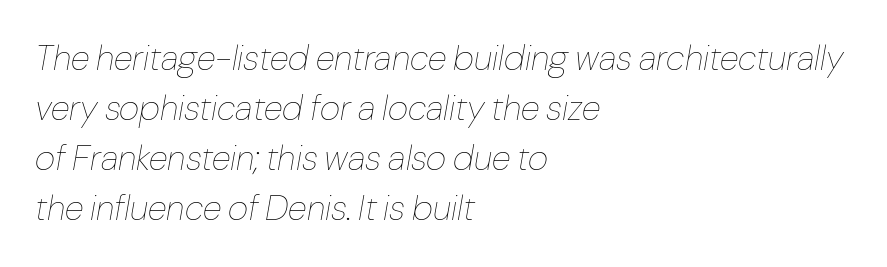
{"italic": "yes", "lean": "right", "slant_degrees": 10, "bold": "no", "weight": "thin", "width": "normal", "stroke_contrast": "low", "x_height": "medium", "monospaced": "no", "underline": "no", "align": "left", "line_spacing": "normal", "line_spacing_ratio": 1.43, "letter_spacing": "normal", "letter_spacing_em": 0.0, "glyph_px": 35}
